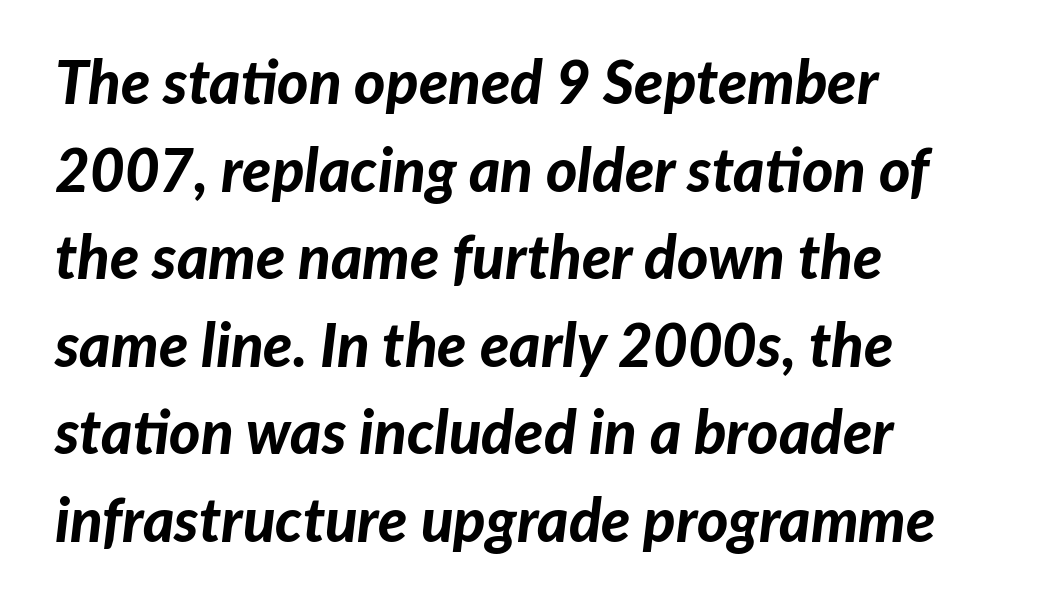
Letter spacing: default. The whole block is typeset with a tilt. Words float on clear page, feet unadorned. Typesetter's note: full bold, strokes at maximum text heaviness. This sample has the flowing, uneven cadence of proportional lettering. Which margin do the lines hug? The left one — the right edge is uneven.
